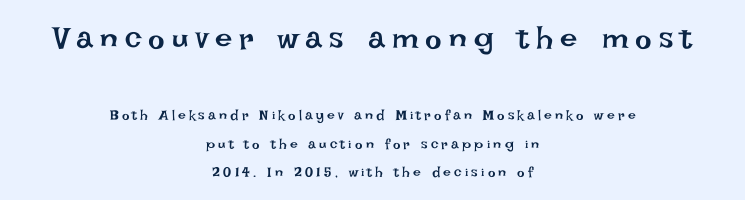
{"italic": "no", "bold": "no", "weight": "regular", "width": "normal", "stroke_contrast": "low", "x_height": "large", "monospaced": "no", "underline": "no", "align": "center", "line_spacing": "loose", "line_spacing_ratio": 2.02, "letter_spacing": "wide", "letter_spacing_em": 0.23, "larger_block": "first", "size_ratio": 2.21, "glyph_px": 31}
